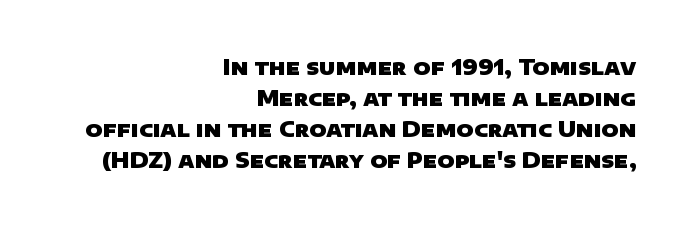
Letters rest on an invisible, unmarked baseline. One-word summary of the alignment: right. The tracking reads as untouched default to a designer's eye. This block has exactly the height ordinary leading produces. As a designer I'd log this as weight 700, bold.
